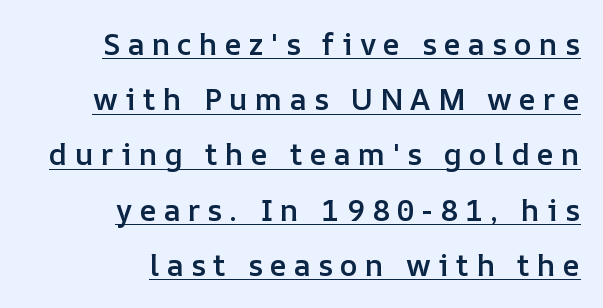
Q: Is the text bold? A: Semi-bold.
Q: Is the text italic (slanted)? A: No, it is upright.
Q: Is the text underlined? A: Yes.
Q: How is the paragraph aligned? A: Right-aligned.
Q: Is the spacing between letters normal or unusually wide? A: Unusually wide.
Q: Width (condensed, normal, or wide)? A: Normal.
Q: Stroke contrast? A: Low.
Q: x-height? A: Medium.
Q: Monospaced? A: No.
